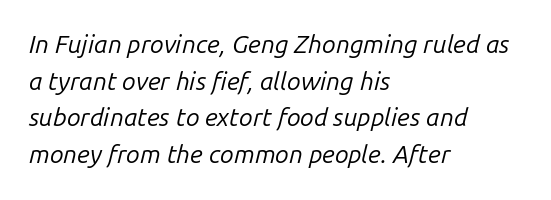
Q: Is the text bold? A: No.
Q: Is the text italic (slanted)? A: Yes, it leans right by about 14 degrees.
Q: Is the text underlined? A: No.
Q: How is the paragraph aligned? A: Left-aligned.
Q: Is the spacing between letters normal or unusually wide? A: Normal.
Q: Is the spacing between lines tight, normal or loose? A: Normal.
